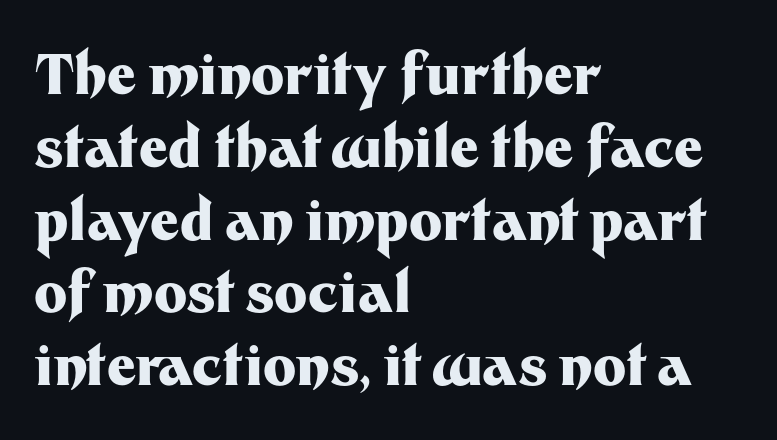
{"serif": "no", "italic": "no", "bold": "yes", "weight": "heavy", "width": "normal", "stroke_contrast": "medium", "x_height": "medium", "monospaced": "no", "underline": "no", "align": "left", "line_spacing": "normal", "line_spacing_ratio": 1.3, "letter_spacing": "normal", "letter_spacing_em": 0.0, "glyph_px": 56}
